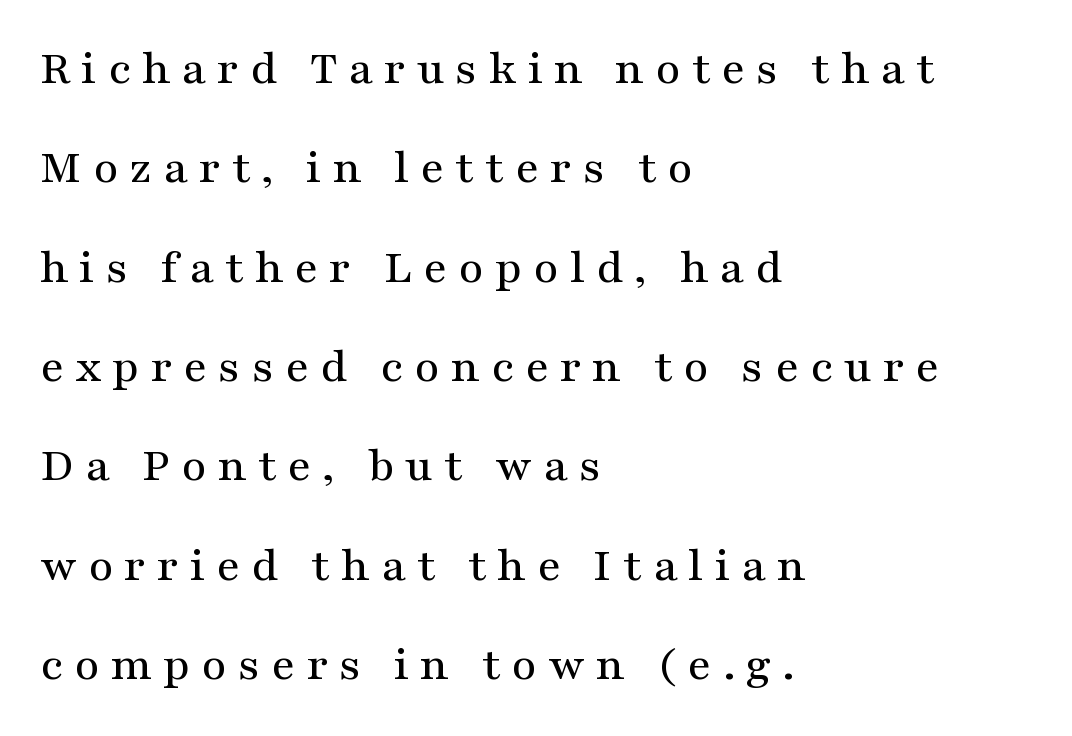
Q: Is the text italic (slanted)? A: No, it is upright.
Q: Is the typeface a serif or a sans-serif typeface? A: Serif.
Q: Is the text underlined? A: No.
Q: How is the paragraph aligned? A: Left-aligned.
Q: Is the spacing between letters normal or unusually wide? A: Unusually wide.
Q: Is the spacing between lines tight, normal or loose? A: Loose.
Q: Width (condensed, normal, or wide)? A: Wide.
Q: Stroke contrast? A: Medium.
Q: x-height? A: Medium.
Q: Monospaced? A: No.
